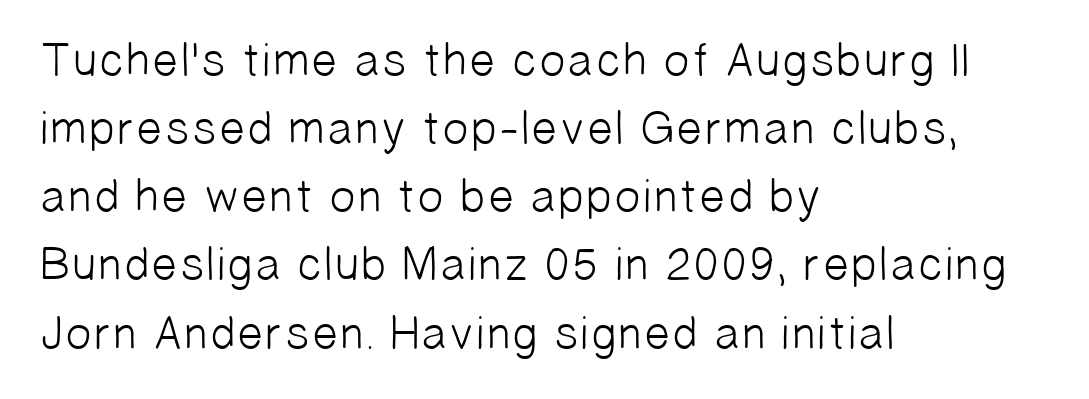
The typesetting does not lean heavy: it is not bold. Letter spacing: default. The area under the type is left untouched. Compared with typical paragraphs, the rows here are spaced about the same. Notice how the passage keeps a crisp vertical edge on the left only. Font category for this specimen: sans-serif.
